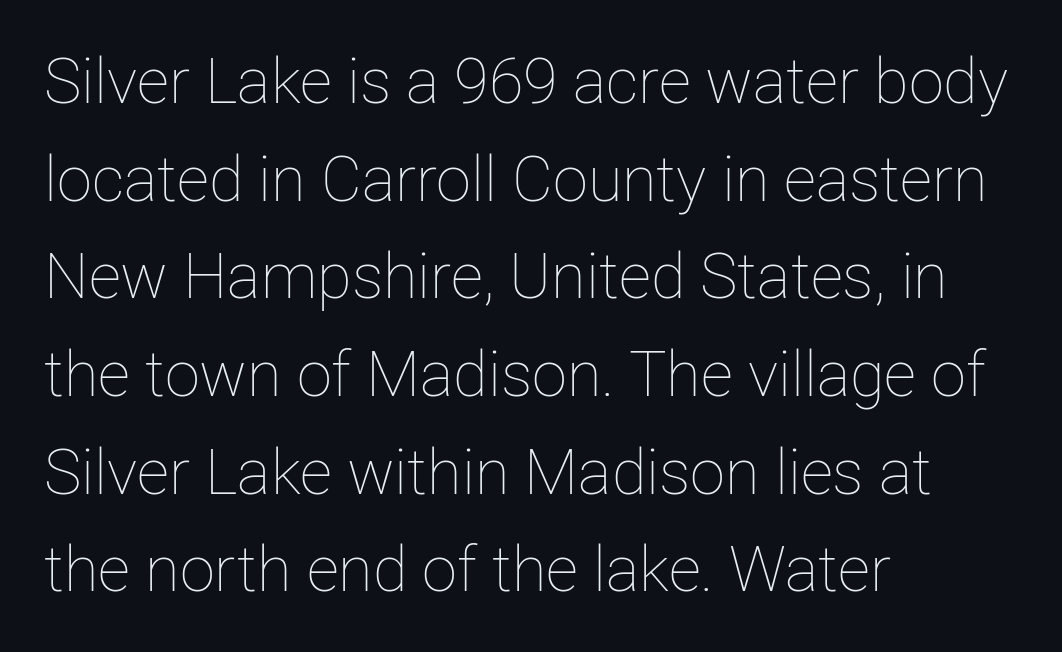
{"italic": "no", "bold": "no", "weight": "thin", "width": "normal", "stroke_contrast": "low", "x_height": "medium", "monospaced": "no", "underline": "no", "align": "left", "line_spacing": "normal", "line_spacing_ratio": 1.55, "letter_spacing": "normal", "letter_spacing_em": 0.0, "glyph_px": 63}
